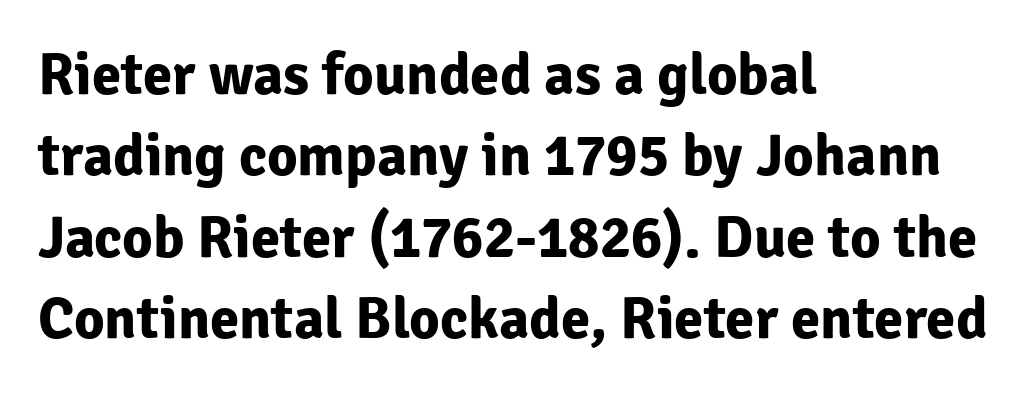
{"serif": "no", "italic": "no", "bold": "yes", "weight": "bold", "width": "normal", "stroke_contrast": "low", "x_height": "medium", "monospaced": "no", "underline": "no", "align": "left", "line_spacing": "normal", "line_spacing_ratio": 1.38, "letter_spacing": "normal", "letter_spacing_em": 0.0, "glyph_px": 59}
